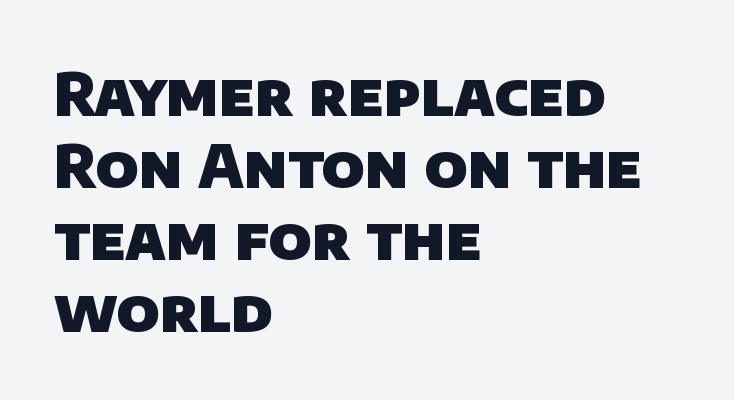
This sample uses a sans-serif face. A classic flush-left, rag-right setting is used for this passage. A typesetter would call this zero additional tracking. Has an underline been added? It has not. These lines carry a lot of weight — the face is fully bold. You could not count columns in this text — the font is proportionally spaced.
